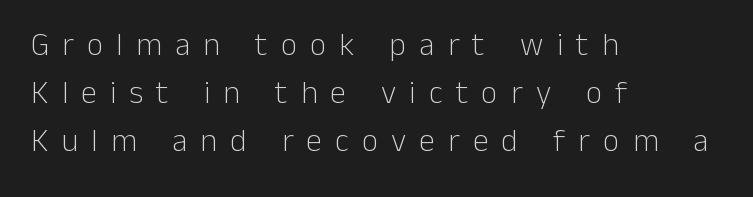
Q: Is the text bold? A: No.
Q: Is the text italic (slanted)? A: No, it is upright.
Q: Is the typeface a serif or a sans-serif typeface? A: Sans-serif.
Q: Is the text underlined? A: No.
Q: How is the paragraph aligned? A: Left-aligned.
Q: Is the spacing between letters normal or unusually wide? A: Unusually wide.
Q: Is the spacing between lines tight, normal or loose? A: Normal.
Q: Width (condensed, normal, or wide)? A: Normal.
Q: Stroke contrast? A: Low.
Q: x-height? A: Medium.
Q: Monospaced? A: No.
